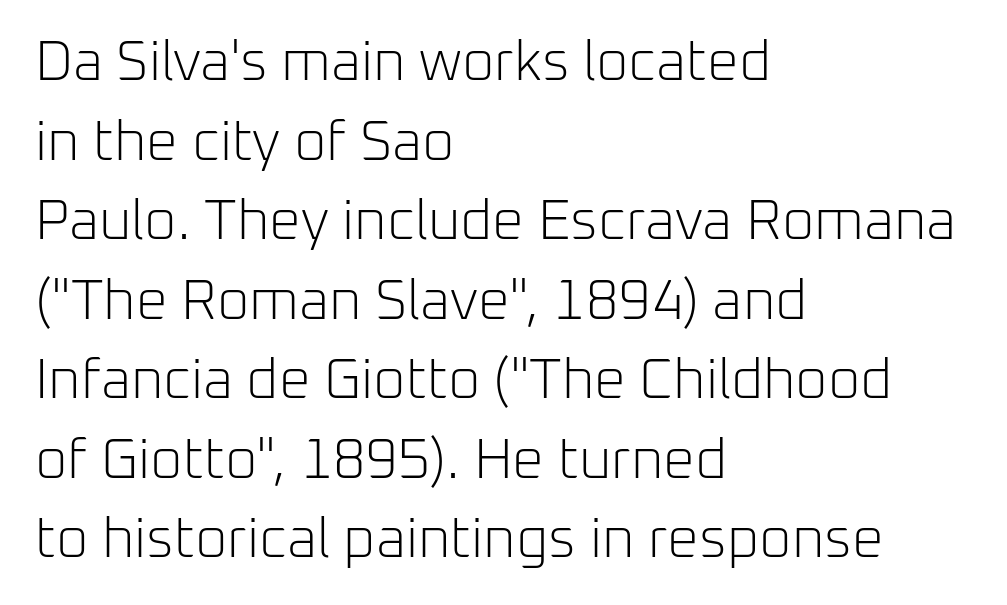
Every stem runs plumb, perpendicular to the baseline. Counters stay open thanks to moderate or lighter strokes. Line beginnings align vertically; line endings do not. The passage shown is typed in a proportional face where columns would drift. Baseline-to-baseline distance is the conventional proportion of letter height.
